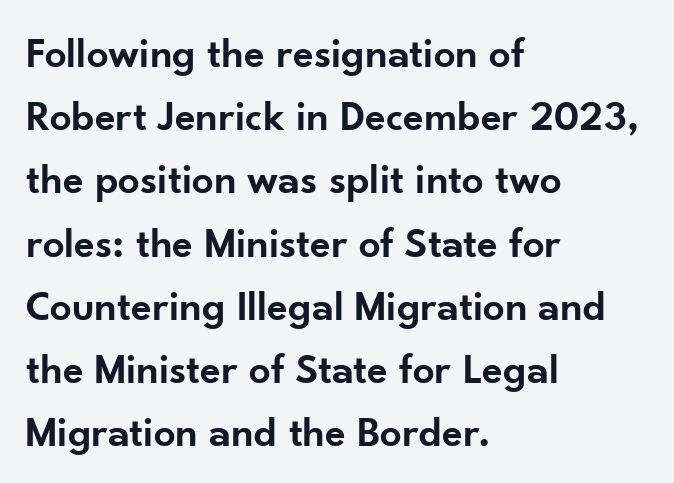
{"serif": "no", "italic": "no", "bold": "semi", "weight": "semibold", "width": "normal", "stroke_contrast": "low", "x_height": "small", "monospaced": "no", "underline": "no", "align": "left", "line_spacing": "normal", "line_spacing_ratio": 1.47, "letter_spacing": "normal", "letter_spacing_em": 0.0, "glyph_px": 43}
